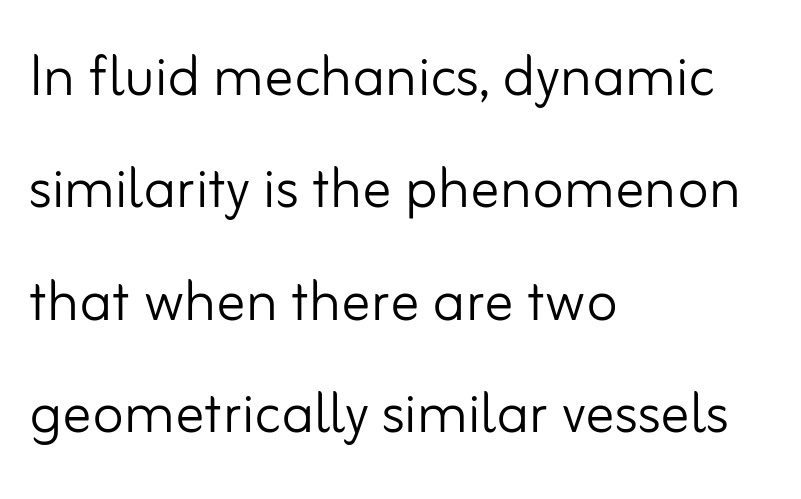
This is sans-serif lettering, the kind often seen on screens and signage. Each word holds together tightly as a unit, with standard inter-letter gaps. Does the lettering tilt? It doesn't — this is upright. A bare baseline throughout the passage. The setting favours the left margin, as ordinary paragraphs usually do. The leading is moderate, giving the passage an even texture.
